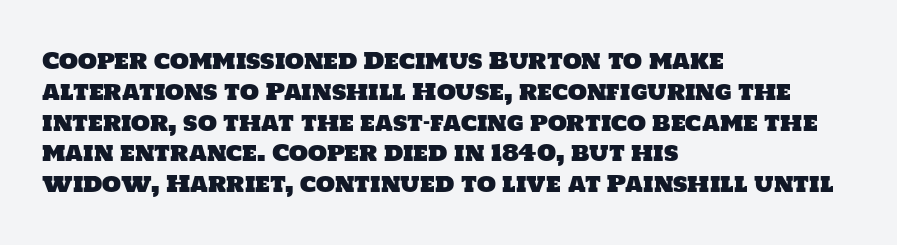
Q: Is the text underlined? A: No.
Q: How is the paragraph aligned? A: Left-aligned.
Q: Is the spacing between letters normal or unusually wide? A: Normal.
Q: Is the spacing between lines tight, normal or loose? A: Normal.
